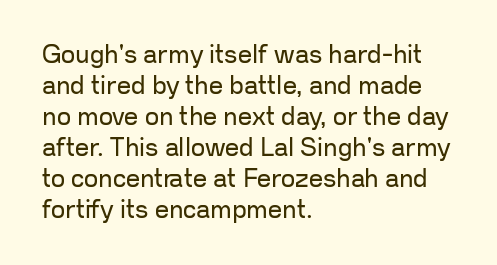
The image shows 25 px text type, upright; set left-aligned, line spacing 1.24x, normal letter spacing, not underlined.
